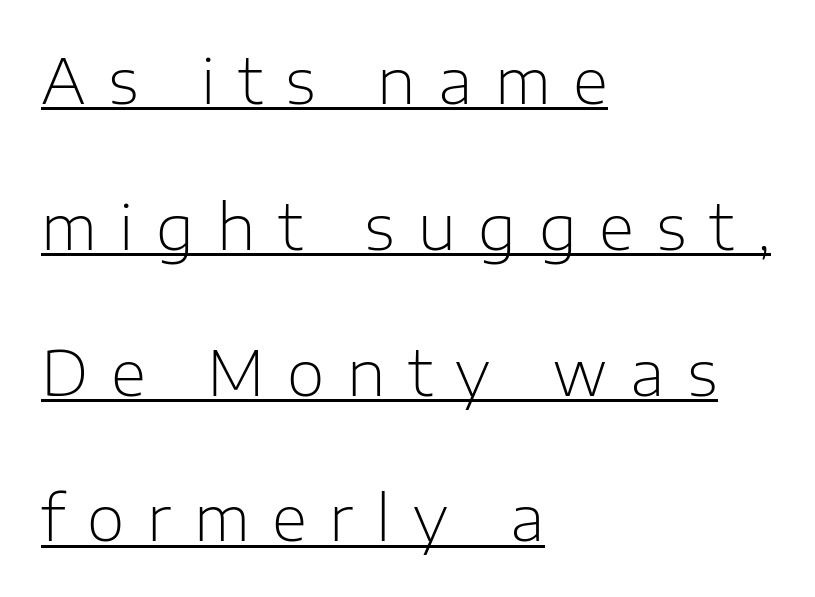
Q: Is the text bold? A: No.
Q: Is the text italic (slanted)? A: No, it is upright.
Q: Is the typeface a serif or a sans-serif typeface? A: Sans-serif.
Q: Is the text underlined? A: Yes.
Q: How is the paragraph aligned? A: Left-aligned.
Q: Is the spacing between letters normal or unusually wide? A: Unusually wide.
Q: Is the spacing between lines tight, normal or loose? A: Loose.
Q: Width (condensed, normal, or wide)? A: Normal.
Q: Stroke contrast? A: Low.
Q: x-height? A: Medium.
Q: Monospaced? A: No.
